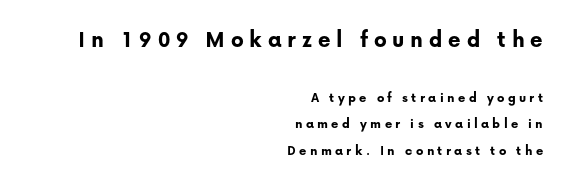
The image shows 24 px bold type, upright; set right-aligned, loose line spacing (1.9x), unusually wide letter spacing (+0.24 em), not underlined; the first (top) block is 1.71x larger.
